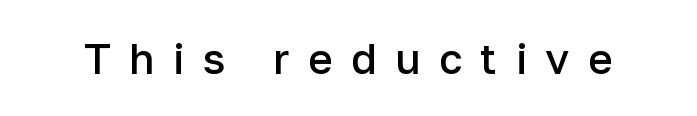
The image shows 42 px semibold sans-serif type, upright; set unusually wide letter spacing (+0.44 em), not underlined; low stroke contrast and a medium x-height.
